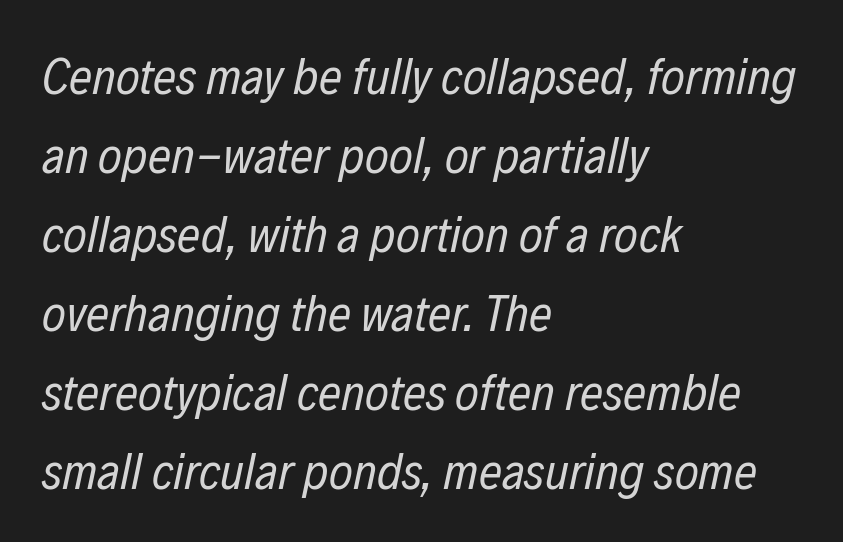
In terms of letterspacing, this is plain default setting. A bare baseline throughout the passage. The letters are slanted; this is an italic face. This sample has the flowing, uneven cadence of proportional lettering. Whoever set this chose a conventional vertical rhythm.
